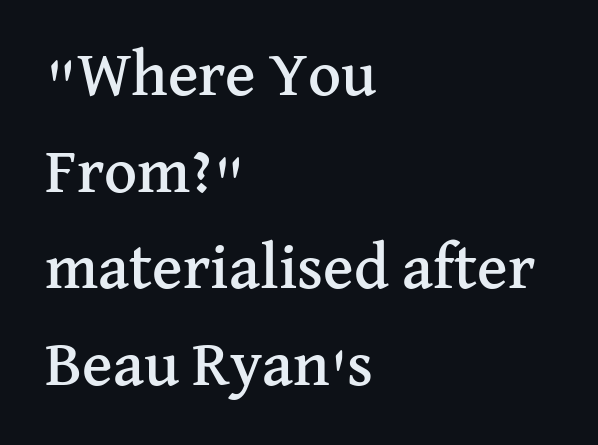
A student would call this left alignment; a typographer would say flush left, rag right. When letters stand straight like this, we call the style roman or upright. The baseline area is clear. The passage shown stacks its lines at a standard gap.
